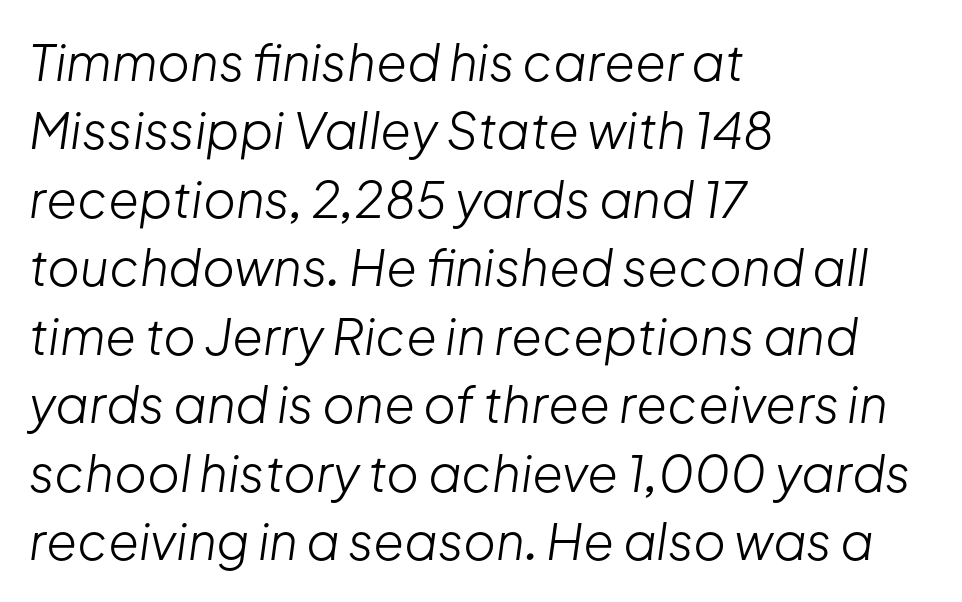
Bold? No — there's no thickening of the strokes. Varying glyph widths throughout — classic text-font behaviour. Notice how the passage keeps a crisp vertical edge on the left only. The passage shown stacks its lines at a standard gap. A typesetter would call this zero additional tracking. Decoration check: the copy has no underline.
